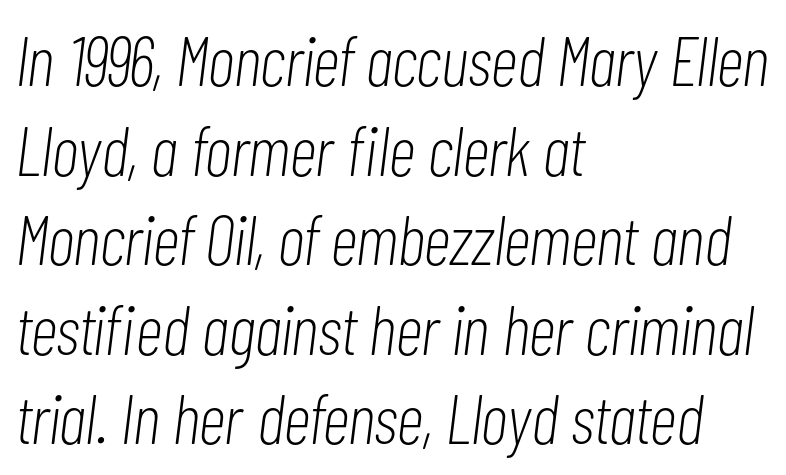
Q: Is the text bold? A: No.
Q: Is the text italic (slanted)? A: Yes, it leans right by about 7 degrees.
Q: Is the text underlined? A: No.
Q: How is the paragraph aligned? A: Left-aligned.
Q: Is the spacing between letters normal or unusually wide? A: Normal.
Q: Is the spacing between lines tight, normal or loose? A: Normal.
Q: Width (condensed, normal, or wide)? A: Condensed.
Q: Stroke contrast? A: Low.
Q: x-height? A: Medium.
Q: Monospaced? A: No.
